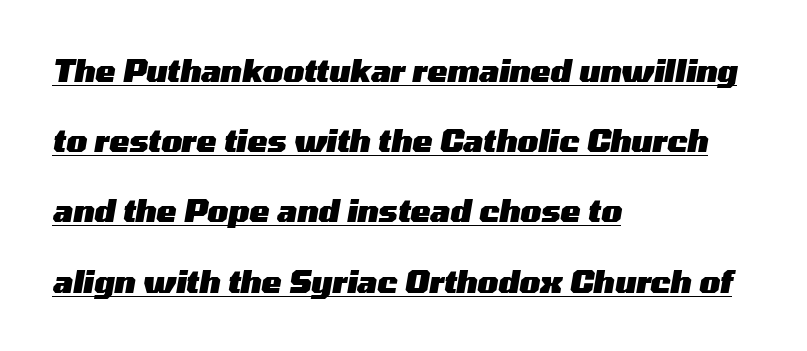
{"italic": "yes", "lean": "right", "slant_degrees": 10, "bold": "yes", "weight": "heavy", "width": "wide", "stroke_contrast": "medium", "x_height": "medium", "monospaced": "no", "underline": "yes", "align": "left", "line_spacing": "loose", "line_spacing_ratio": 2.34, "letter_spacing": "normal", "letter_spacing_em": 0.0, "glyph_px": 30}
